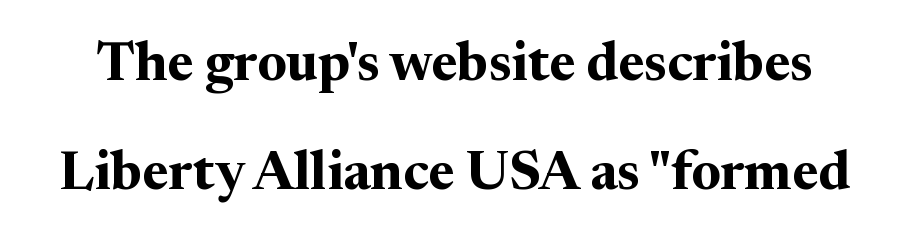
These lines keep a tight, regular rhythm from letter to letter. One glance says open: line gaps are wider than usual. The rendering shows small feet on the letterforms — a serif design. Nope, not italic — everything's standing straight.
